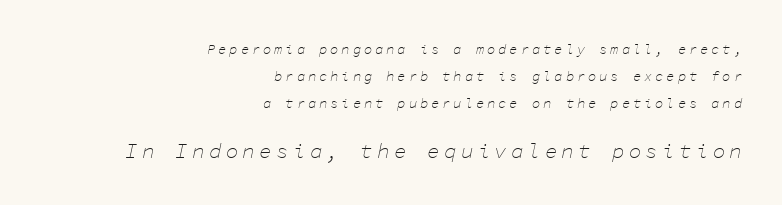
{"italic": "yes", "lean": "right", "slant_degrees": 11, "bold": "no", "underline": "no", "align": "right", "line_spacing": "loose", "line_spacing_ratio": 1.92, "letter_spacing": "wide", "letter_spacing_em": 0.2, "larger_block": "second", "size_ratio": 1.5, "glyph_px": 21}
